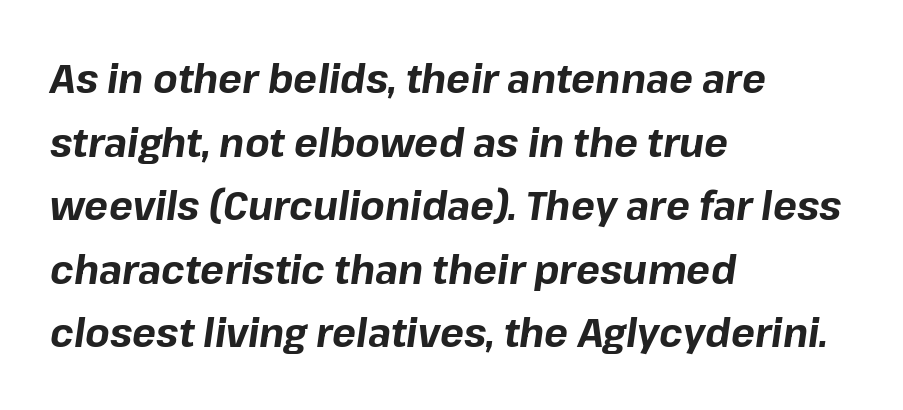
{"italic": "yes", "lean": "right", "slant_degrees": 8, "bold": "yes", "weight": "bold", "width": "normal", "stroke_contrast": "low", "x_height": "medium", "monospaced": "no", "underline": "no", "align": "left", "line_spacing": "normal", "line_spacing_ratio": 1.59, "letter_spacing": "normal", "letter_spacing_em": 0.0, "glyph_px": 40}
